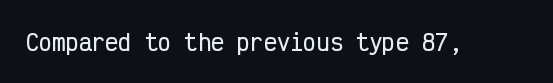
{"italic": "no", "underline": "no", "letter_spacing": "normal", "letter_spacing_em": 0.0, "glyph_px": 22}
